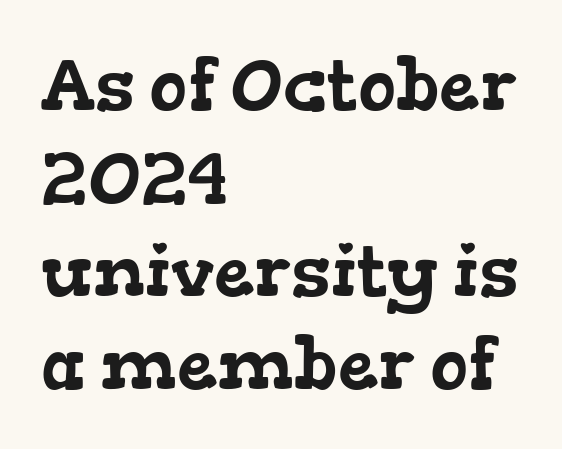
The image shows 72 px wide serif type; set left-aligned, normal line spacing (1.29x), normal letter spacing, not underlined; low stroke contrast and a medium x-height.
